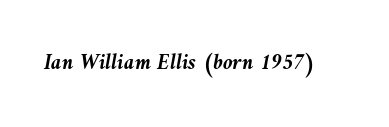
The image shows 22 px bold type, italic (leaning left); set normal letter spacing, not underlined.
